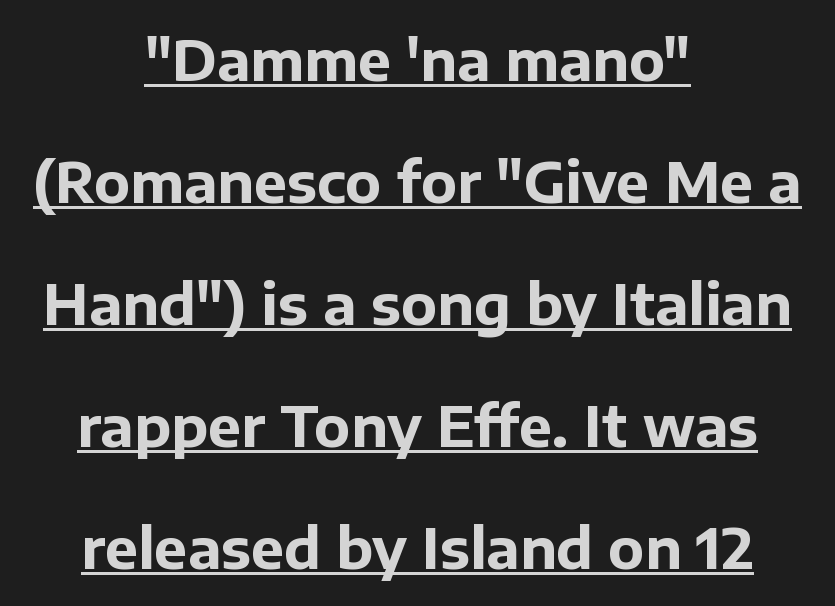
The image shows 56 px bold sans-serif type, upright; set centered, loose line spacing (2.18x), normal letter spacing, underlined; low stroke contrast and a medium x-height.
